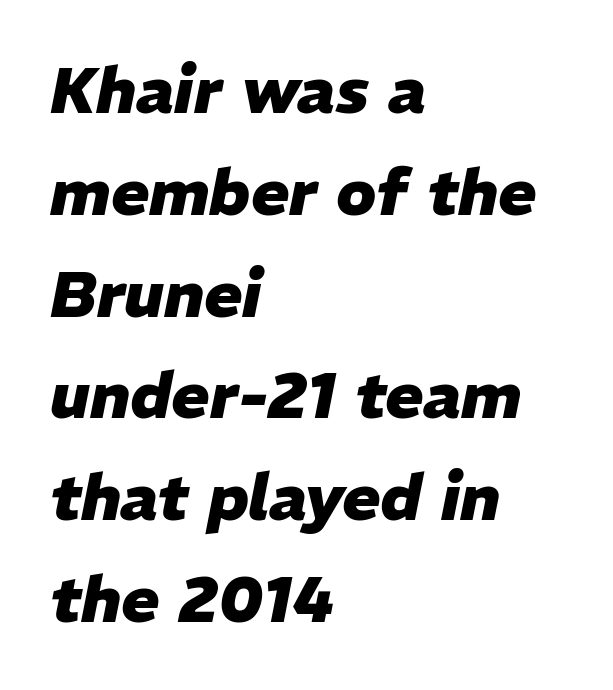
{"italic": "yes", "lean": "right", "slant_degrees": 11, "bold": "yes", "weight": "heavy", "width": "normal", "stroke_contrast": "low", "x_height": "medium", "monospaced": "no", "underline": "no", "align": "left", "line_spacing": "normal", "line_spacing_ratio": 1.59, "letter_spacing": "normal", "letter_spacing_em": 0.0, "glyph_px": 64}
